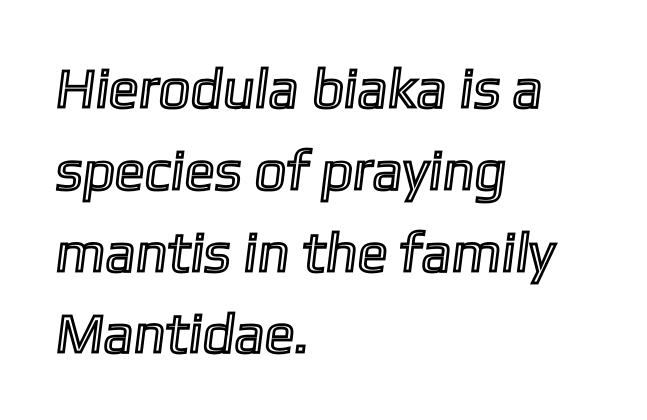
{"width": "normal", "x_height": "medium", "monospaced": "no", "underline": "no", "align": "left", "line_spacing": "normal", "line_spacing_ratio": 1.46, "letter_spacing": "normal", "letter_spacing_em": 0.0, "glyph_px": 56}
